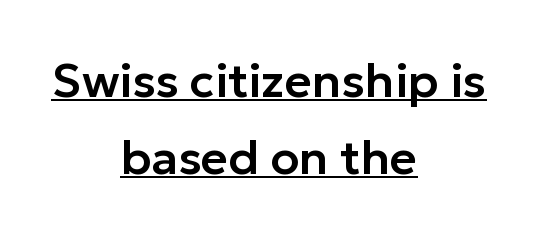
It's the straight-up-and-down kind of type. Descenders here cross a horizontal rule under the line. Leftover space on each line is divided equally before and after the words. Reading down the column, the eye jumps a familiar distance to each next line. The face used here is proportionally spaced, like ordinary book or web type. Is the letter spacing exaggerated? No — it looks like the ordinary default.
